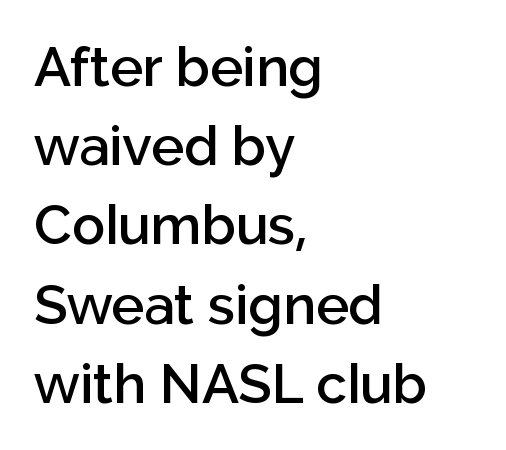
{"serif": "no", "italic": "no", "bold": "semi", "weight": "semibold", "width": "normal", "stroke_contrast": "low", "x_height": "medium", "monospaced": "no", "underline": "no", "align": "left", "line_spacing": "normal", "line_spacing_ratio": 1.44, "letter_spacing": "normal", "letter_spacing_em": 0.0, "glyph_px": 55}
